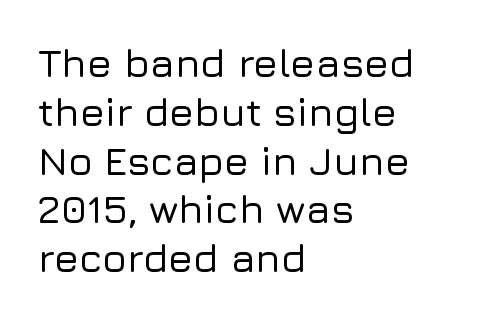
{"serif": "no", "italic": "no", "width": "normal", "stroke_contrast": "low", "x_height": "medium", "monospaced": "no", "underline": "no", "align": "left", "line_spacing_ratio": 1.22, "letter_spacing": "normal", "letter_spacing_em": 0.0, "glyph_px": 40}
